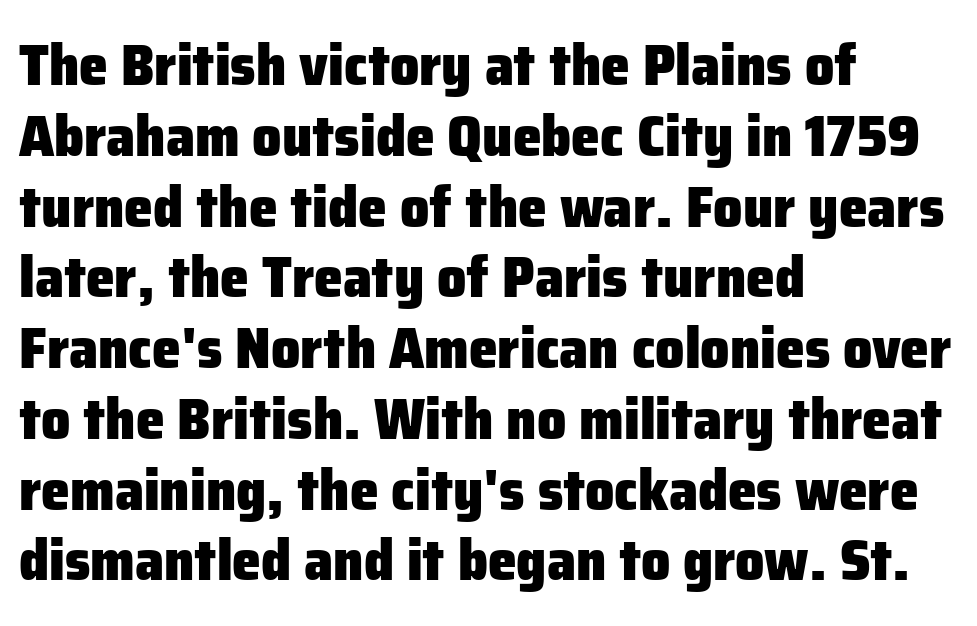
The image shows 58 px heavy sans-serif type, upright; set left-aligned, line spacing 1.22x, normal letter spacing, not underlined; low stroke contrast and a medium x-height.
